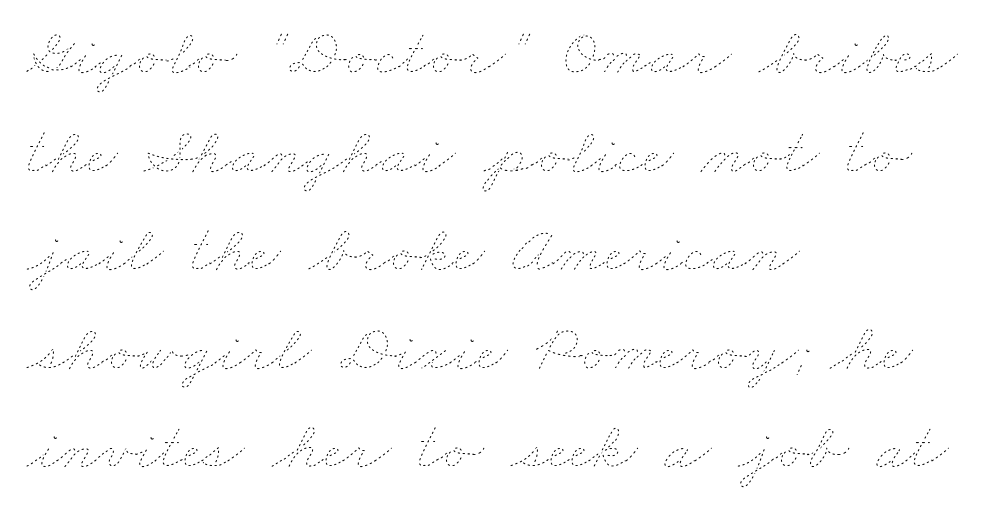
{"bold": "no", "weight": "thin", "width": "wide", "stroke_contrast": "low", "x_height": "small", "monospaced": "no", "underline": "no", "align": "left", "line_spacing": "normal", "line_spacing_ratio": 1.45, "letter_spacing": "normal", "letter_spacing_em": 0.0, "glyph_px": 68}
